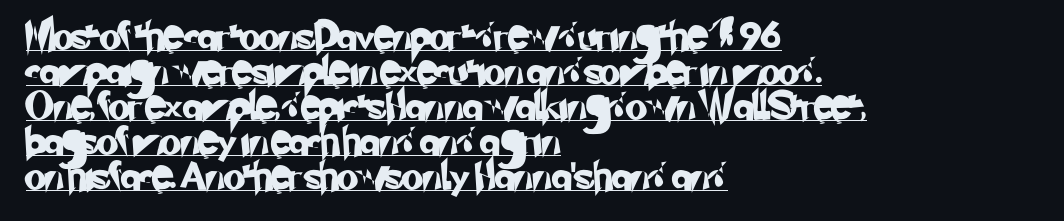
In terms of letterform style, serifs are entirely absent. Varying glyph widths throughout — classic text-font behaviour. Vertical spacing — default. The rendering anchors every line to the left-hand side.
